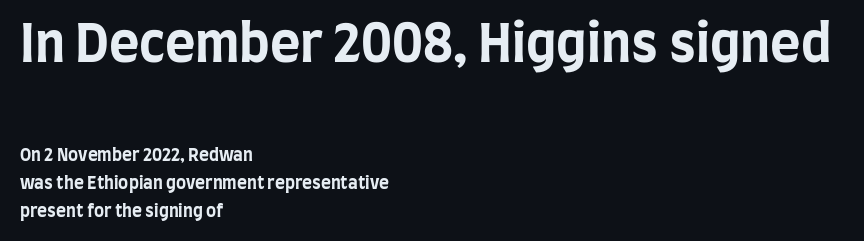
Q: Is the text bold? A: Yes.
Q: Is the text italic (slanted)? A: No, it is upright.
Q: Is the typeface a serif or a sans-serif typeface? A: Sans-serif.
Q: Is the text underlined? A: No.
Q: How is the paragraph aligned? A: Left-aligned.
Q: Is the spacing between letters normal or unusually wide? A: Normal.
Q: Is the spacing between lines tight, normal or loose? A: Normal.
Q: Which block of text is set in a larger size, the first (top) or the second (bottom)? A: The first (top) one.
Q: Width (condensed, normal, or wide)? A: Condensed.
Q: Stroke contrast? A: Low.
Q: x-height? A: Large.
Q: Monospaced? A: No.
